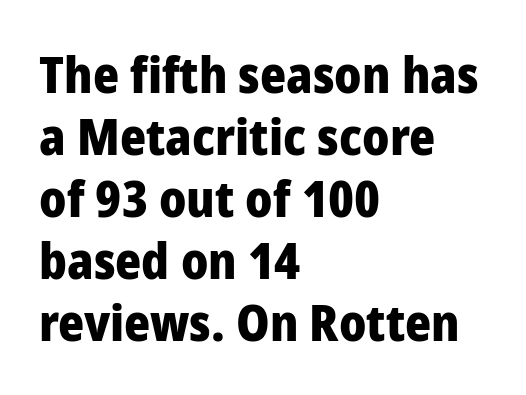
These words are printed bold, with thick strokes throughout. A typesetter would call this proportional, since set widths differ per character. Bare-footed words on every line. The rendering shows plain stroke endings on the letterforms — a sans-serif design.
